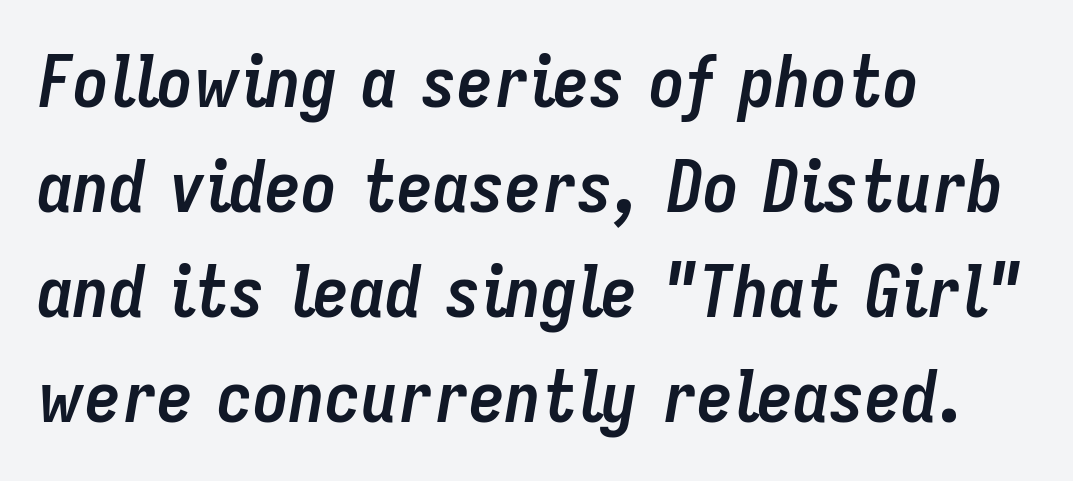
{"italic": "yes", "lean": "right", "slant_degrees": 9, "bold": "yes", "weight": "semibold", "width": "condensed", "stroke_contrast": "low", "x_height": "medium", "monospaced": "no", "underline": "no", "align": "left", "line_spacing": "normal", "line_spacing_ratio": 1.46, "letter_spacing": "normal", "letter_spacing_em": 0.0, "glyph_px": 72}
